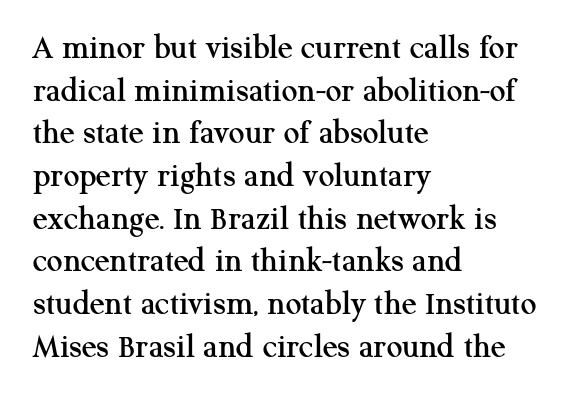
The words here are not underlined. Think of a printed novel: that variable character pitch is what you see here. Every stem runs plumb, perpendicular to the baseline. Typeset ragged right — the left edge is the straight one.
